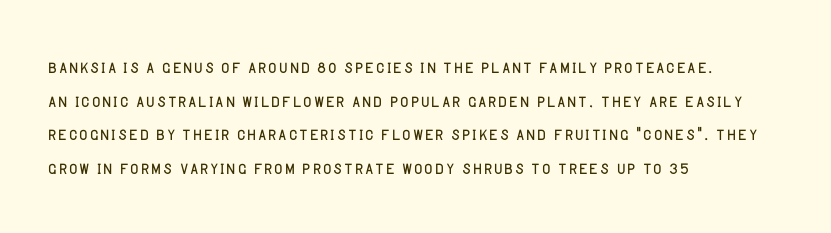
{"italic": "no", "bold": "no", "underline": "no", "align": "left", "line_spacing": "normal", "line_spacing_ratio": 1.46, "letter_spacing": "normal", "letter_spacing_em": 0.0, "glyph_px": 23}
